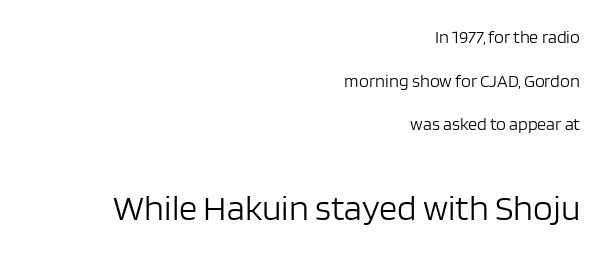
Q: Is the text bold? A: No.
Q: Is the text italic (slanted)? A: No, it is upright.
Q: Is the typeface a serif or a sans-serif typeface? A: Sans-serif.
Q: Is the text underlined? A: No.
Q: How is the paragraph aligned? A: Right-aligned.
Q: Is the spacing between letters normal or unusually wide? A: Normal.
Q: Is the spacing between lines tight, normal or loose? A: Loose.
Q: Which block of text is set in a larger size, the first (top) or the second (bottom)? A: The second (bottom) one.
Q: Width (condensed, normal, or wide)? A: Normal.
Q: Stroke contrast? A: Low.
Q: x-height? A: Large.
Q: Monospaced? A: No.
